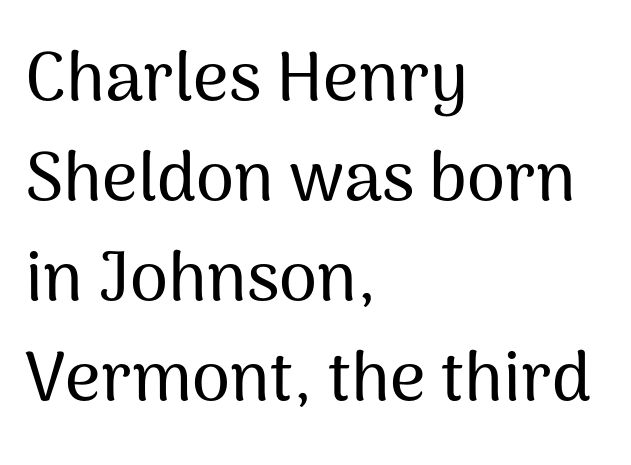
The image shows 69 px sans-serif type, upright; set left-aligned, normal line spacing (1.45x), normal letter spacing, not underlined; medium stroke contrast and a medium x-height.
